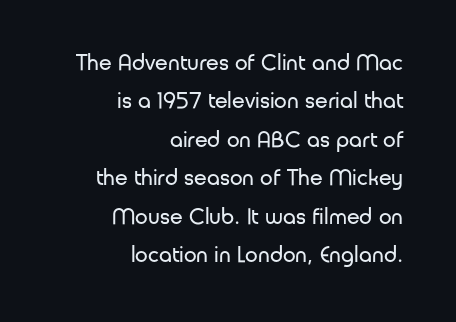
The lines sit at an ordinary, default distance from one another. A light-to-regular cut is what we see here. The specimen omits any rule beneath the text block's lines. Tall strokes in this sample are plumb rather than angled.
